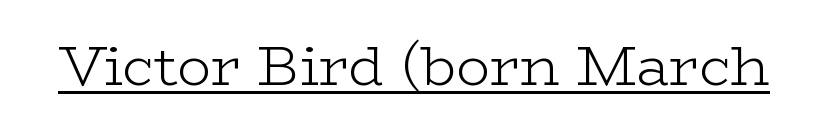
Q: Is the text bold? A: No.
Q: Is the text italic (slanted)? A: No, it is upright.
Q: Is the typeface a serif or a sans-serif typeface? A: Serif.
Q: Is the text underlined? A: Yes.
Q: Is the spacing between letters normal or unusually wide? A: Normal.
Q: Width (condensed, normal, or wide)? A: Wide.
Q: Stroke contrast? A: Low.
Q: x-height? A: Medium.
Q: Monospaced? A: No.
